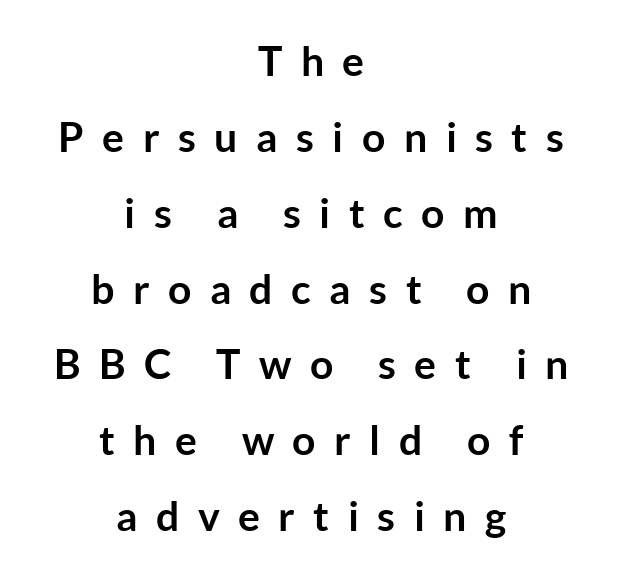
The image shows 41 px semibold sans-serif type, upright; set centered, line spacing 1.85x, unusually wide letter spacing (+0.45 em), not underlined; low stroke contrast and a medium x-height.
